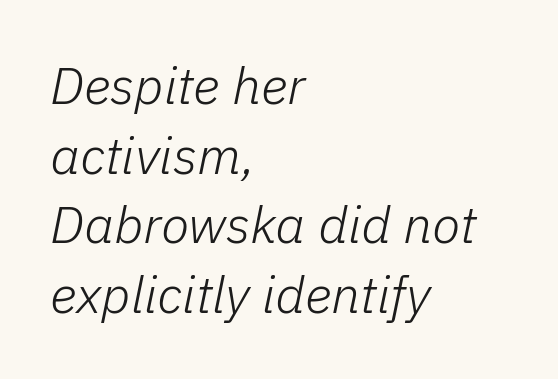
{"italic": "yes", "lean": "right", "slant_degrees": 11, "bold": "no", "weight": "light", "width": "normal", "stroke_contrast": "low", "x_height": "medium", "monospaced": "no", "underline": "no", "align": "left", "line_spacing": "normal", "line_spacing_ratio": 1.34, "letter_spacing": "normal", "letter_spacing_em": 0.0, "glyph_px": 52}
